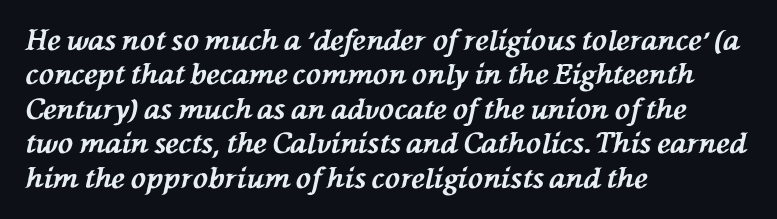
{"italic": "yes", "lean": "left", "slant_degrees": 76, "bold": "yes", "weight": "bold", "width": "normal", "stroke_contrast": "medium", "x_height": "medium", "monospaced": "no", "underline": "no", "align": "left", "line_spacing_ratio": 1.23, "letter_spacing": "normal", "letter_spacing_em": 0.0, "glyph_px": 28}
